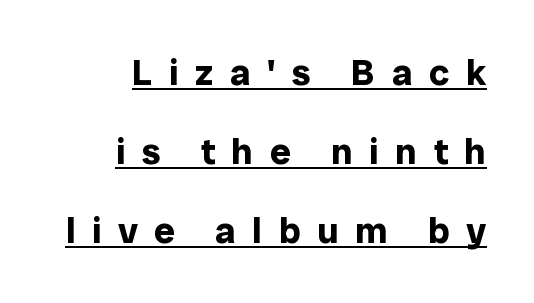
The image shows 37 px bold sans-serif type, upright; set right-aligned, loose line spacing (2.13x), unusually wide letter spacing (+0.45 em), underlined; low stroke contrast and a medium x-height.
